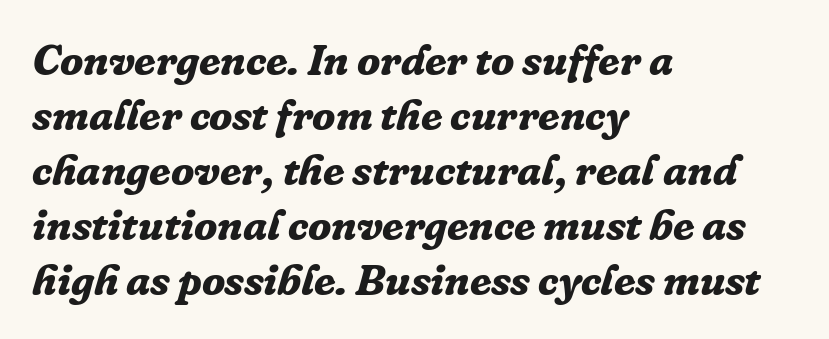
What weight is shown? A full bold with thick strokes. The axis of the letterforms is tilted away from vertical. Quick note: underline off. Reading down the block, your eye returns to a fixed left position each line.
